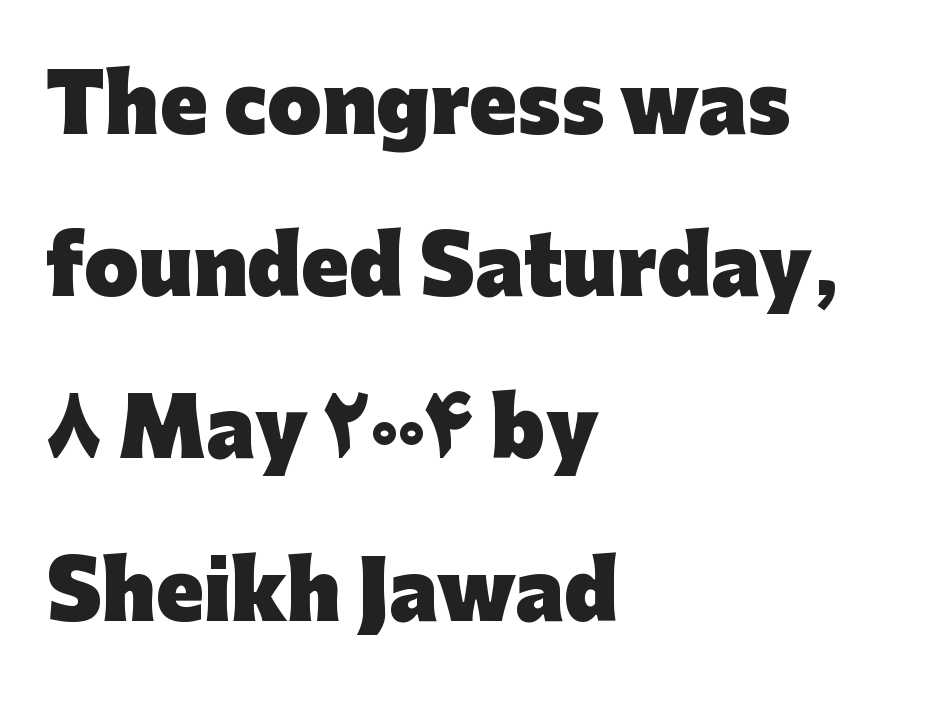
Q: Is the text bold? A: Yes.
Q: Is the text italic (slanted)? A: No, it is upright.
Q: Is the typeface a serif or a sans-serif typeface? A: Sans-serif.
Q: Is the text underlined? A: No.
Q: How is the paragraph aligned? A: Left-aligned.
Q: Is the spacing between letters normal or unusually wide? A: Normal.
Q: Is the spacing between lines tight, normal or loose? A: Loose.
Q: Width (condensed, normal, or wide)? A: Normal.
Q: Stroke contrast? A: Low.
Q: x-height? A: Medium.
Q: Monospaced? A: No.
